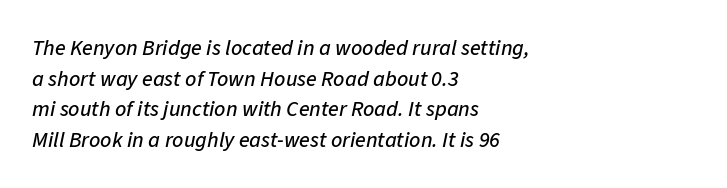
Does extra space separate the letters? No, they use regular spacing. Interline gaps are of average width in this sample. Each line starts at the same left margin while the right side varies. The zone under the glyphs is completely vacant. Style check: oblique.
